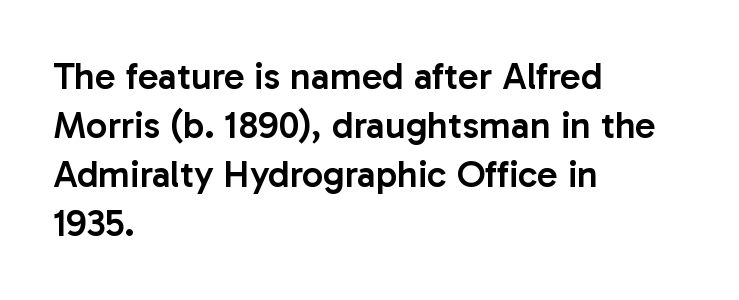
Q: Is the text bold? A: Semi-bold.
Q: Is the text italic (slanted)? A: No, it is upright.
Q: Is the typeface a serif or a sans-serif typeface? A: Sans-serif.
Q: Is the text underlined? A: No.
Q: How is the paragraph aligned? A: Left-aligned.
Q: Is the spacing between letters normal or unusually wide? A: Normal.
Q: Is the spacing between lines tight, normal or loose? A: Normal.
Q: Width (condensed, normal, or wide)? A: Normal.
Q: Stroke contrast? A: Low.
Q: x-height? A: Medium.
Q: Monospaced? A: No.
